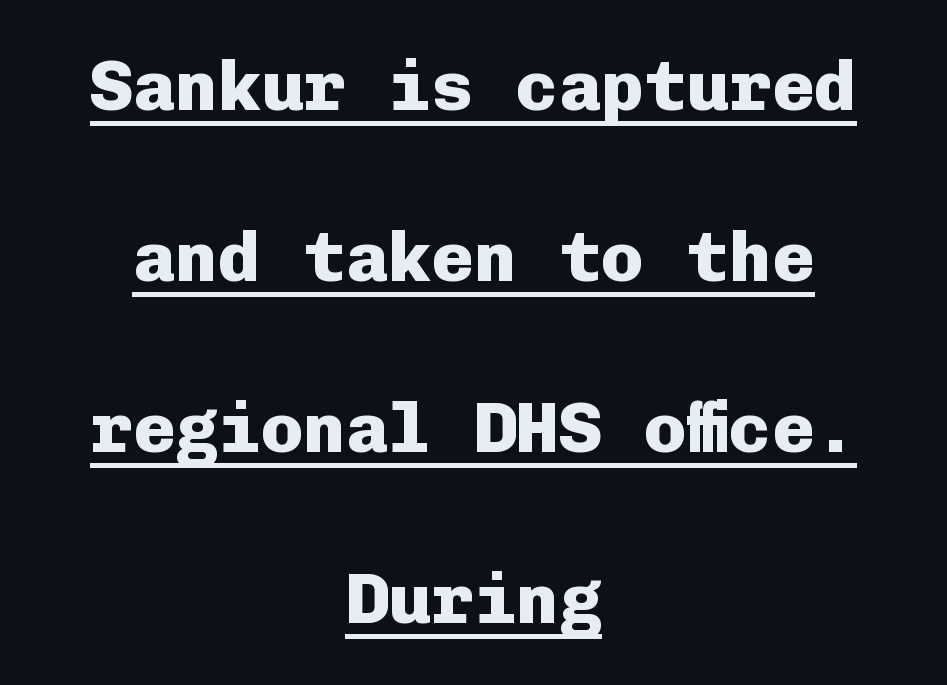
{"serif": "no", "italic": "no", "bold": "yes", "weight": "heavy", "width": "normal", "stroke_contrast": "low", "x_height": "medium", "monospaced": "yes", "underline": "yes", "align": "center", "line_spacing": "loose", "line_spacing_ratio": 2.41, "letter_spacing": "normal", "letter_spacing_em": 0.0, "glyph_px": 71}
